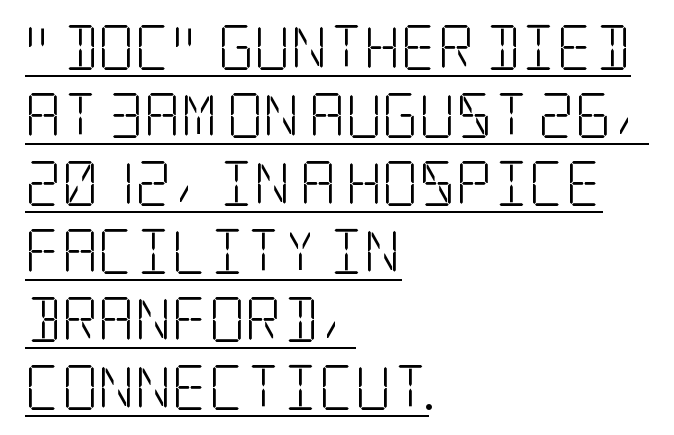
The image shows 45 px light, condensed serif type, upright; set left-aligned, normal line spacing (1.51x), normal letter spacing, underlined; low stroke contrast and a large x-height.
